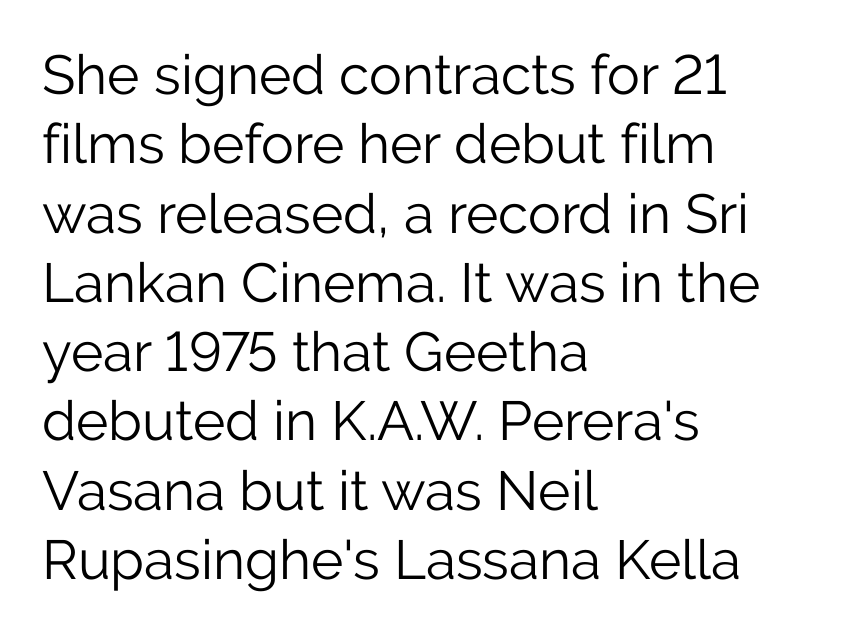
This reads as an unemphasized weight, regular at the heaviest. Proportional: the letters do not fall into vertical columns. Does the type have serifs? No, each stem ends abruptly. This sample keeps an unexceptional amount of space between lines. Spacing between characters is what you'd get straight out of the box. Upright lettering throughout.
